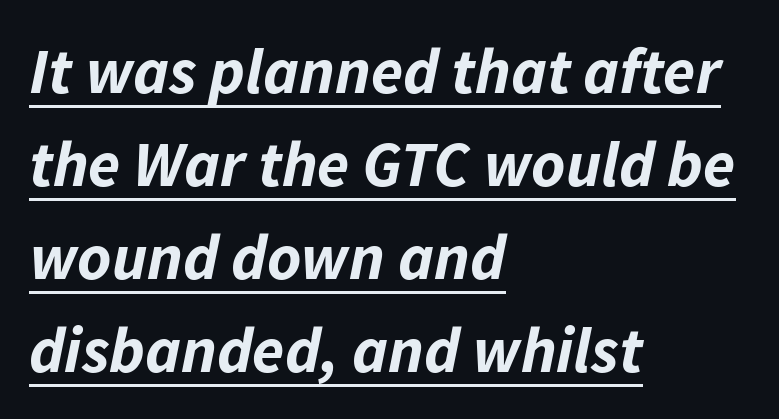
Q: Is the text bold? A: Yes.
Q: Is the text italic (slanted)? A: Yes, it leans right by about 11 degrees.
Q: Is the text underlined? A: Yes.
Q: How is the paragraph aligned? A: Left-aligned.
Q: Is the spacing between letters normal or unusually wide? A: Normal.
Q: Is the spacing between lines tight, normal or loose? A: Normal.
Q: Width (condensed, normal, or wide)? A: Normal.
Q: Stroke contrast? A: Low.
Q: x-height? A: Medium.
Q: Monospaced? A: No.
